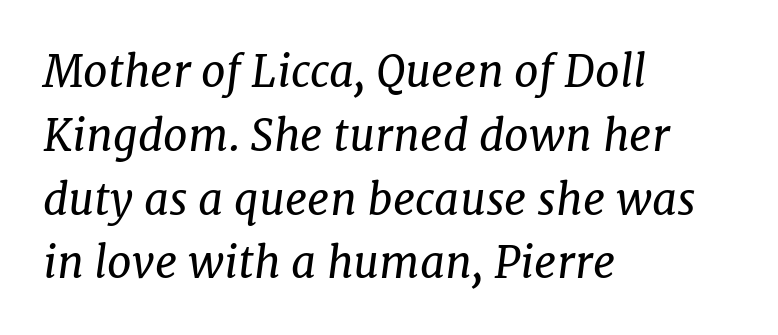
Typeset ragged right — the left edge is the straight one. Is the type heavy? It reads as light-to-regular instead. Summary of vertical rhythm: regular, with standard interline spacing. Here the glyphs are tracked normally, forming tight word shapes.
